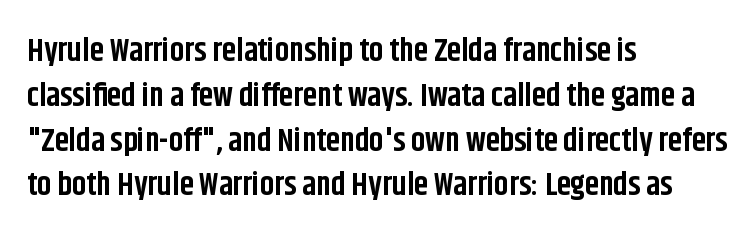
{"serif": "no", "italic": "no", "bold": "yes", "weight": "bold", "width": "condensed", "stroke_contrast": "low", "x_height": "large", "monospaced": "no", "underline": "no", "align": "left", "line_spacing": "normal", "line_spacing_ratio": 1.4, "letter_spacing": "normal", "letter_spacing_em": 0.0, "glyph_px": 32}
